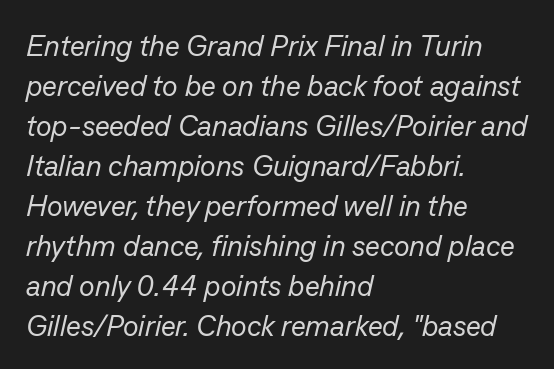
{"italic": "yes", "lean": "right", "slant_degrees": 13, "bold": "no", "weight": "regular", "width": "normal", "stroke_contrast": "low", "x_height": "medium", "monospaced": "no", "underline": "no", "align": "left", "line_spacing": "normal", "line_spacing_ratio": 1.38, "letter_spacing": "normal", "letter_spacing_em": 0.0, "glyph_px": 29}
